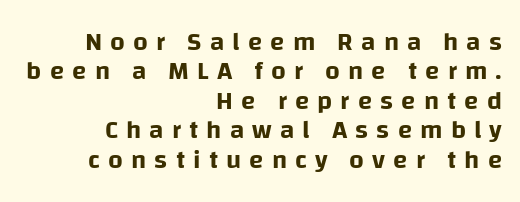
Anything drawn beneath the words? Only blank space. Does the copy run flush right? Yes — the right margin is perfectly even. Honestly, the rows look squashed on top of each other. Vertical strokes here are truly vertical. Compared with typical body copy, the letter spacing here is much looser.
